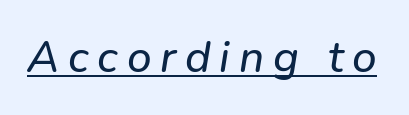
The image shows 44 px text type, italic (leaning right); set unusually wide letter spacing (+0.2 em), underlined; low stroke contrast and a medium x-height.
